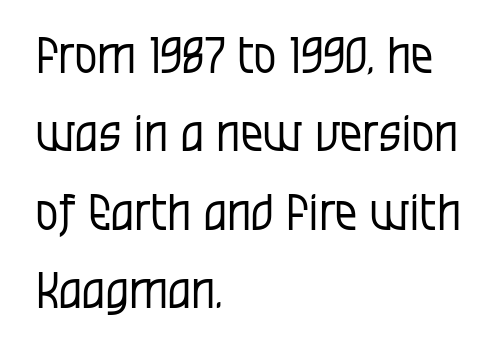
Letters rest on an invisible, unmarked baseline. Caption: standard tracking, unaltered. In terms of posture, this sample is upright. Horizontal bands of white between lines are of average thickness. The lines are quadded left. Stroke mass is kept to a normal reading level or below.
